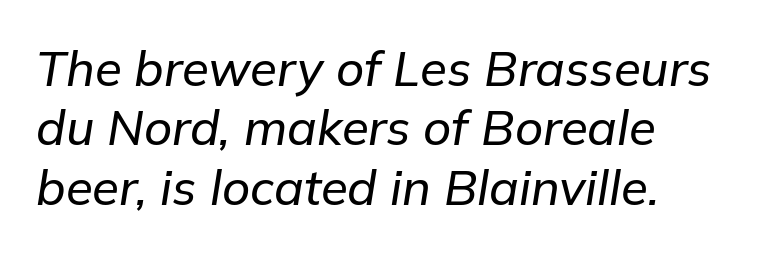
Every character sits at an angle, as italics do. How are the letters spaced? Ordinarily, with no added tracking. Looks like regular typesetting: each glyph gets only the width it needs. Anything drawn beneath the words? Only blank space.
